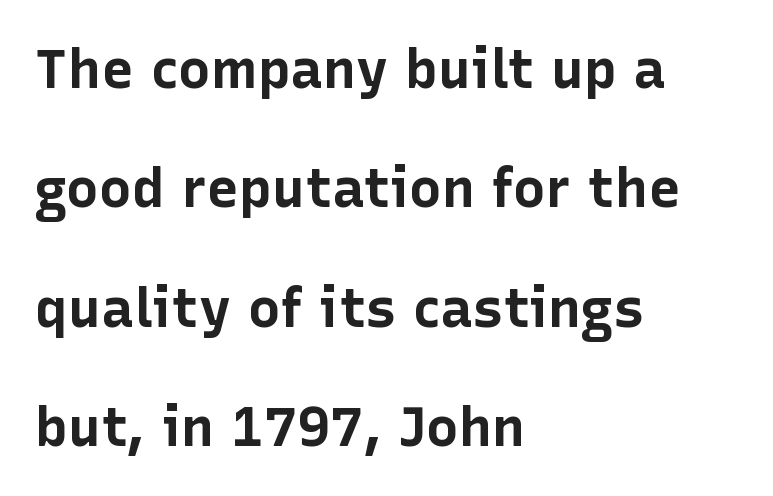
Q: Is the text bold? A: Yes.
Q: Is the text italic (slanted)? A: No, it is upright.
Q: Is the typeface a serif or a sans-serif typeface? A: Sans-serif.
Q: Is the text underlined? A: No.
Q: How is the paragraph aligned? A: Left-aligned.
Q: Is the spacing between letters normal or unusually wide? A: Normal.
Q: Is the spacing between lines tight, normal or loose? A: Loose.
Q: Width (condensed, normal, or wide)? A: Normal.
Q: Stroke contrast? A: Low.
Q: x-height? A: Medium.
Q: Monospaced? A: No.
